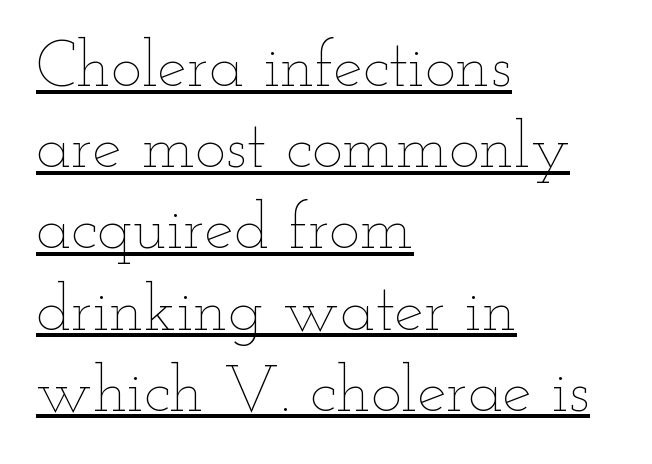
Q: Is the text bold? A: No.
Q: Is the text italic (slanted)? A: No, it is upright.
Q: Is the text underlined? A: Yes.
Q: How is the paragraph aligned? A: Left-aligned.
Q: Is the spacing between letters normal or unusually wide? A: Normal.
Q: Width (condensed, normal, or wide)? A: Wide.
Q: Stroke contrast? A: Low.
Q: x-height? A: Small.
Q: Monospaced? A: No.
